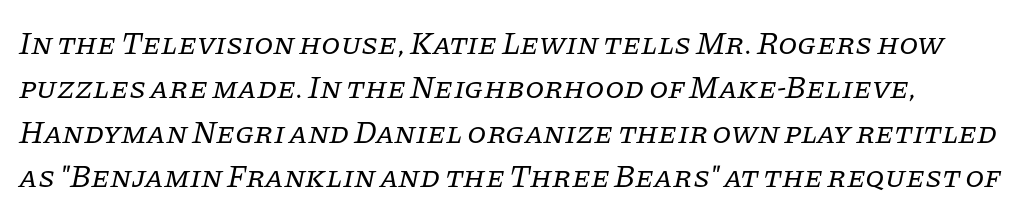
The image shows 31 px regular-weight serif type, italic (leaning right); set normal line spacing (1.43x), normal letter spacing, not underlined; low stroke contrast and a large x-height.
